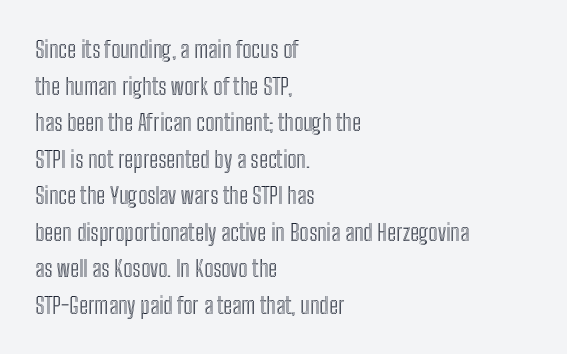
The image shows 23 px text type, upright; set left-aligned, normal line spacing (1.59x), normal letter spacing, not underlined.
